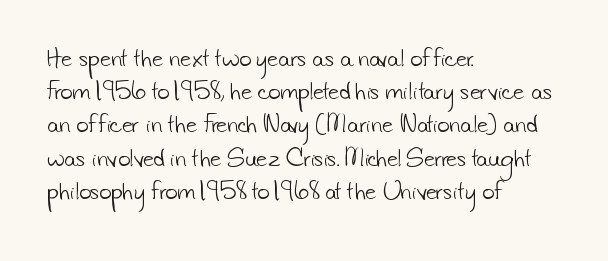
{"bold": "no", "underline": "no", "align": "left", "line_spacing": "normal", "line_spacing_ratio": 1.58, "letter_spacing": "normal", "letter_spacing_em": 0.0, "glyph_px": 21}
